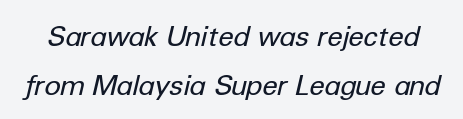
The image shows 28 px regular-weight type, italic (leaning right); set line spacing 1.75x, normal letter spacing, not underlined; low stroke contrast and a medium x-height.
